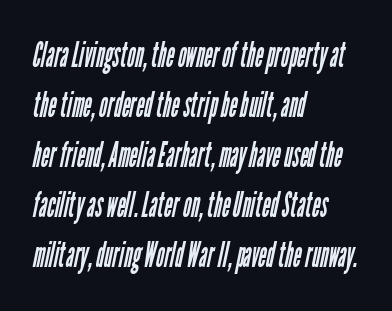
{"serif": "no", "bold": "no", "weight": "regular", "width": "condensed", "stroke_contrast": "low", "x_height": "medium", "monospaced": "no", "underline": "no", "align": "left", "line_spacing": "normal", "line_spacing_ratio": 1.43, "letter_spacing": "normal", "letter_spacing_em": 0.0, "glyph_px": 35}
